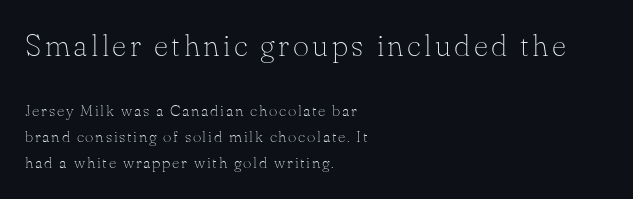
Q: Is the text bold? A: No.
Q: Is the text italic (slanted)? A: No, it is upright.
Q: Is the typeface a serif or a sans-serif typeface? A: Serif.
Q: Is the text underlined? A: No.
Q: How is the paragraph aligned? A: Left-aligned.
Q: Is the spacing between lines tight, normal or loose? A: Normal.
Q: Which block of text is set in a larger size, the first (top) or the second (bottom)? A: The first (top) one.
Q: Width (condensed, normal, or wide)? A: Normal.
Q: Stroke contrast? A: Low.
Q: x-height? A: Small.
Q: Monospaced? A: No.
